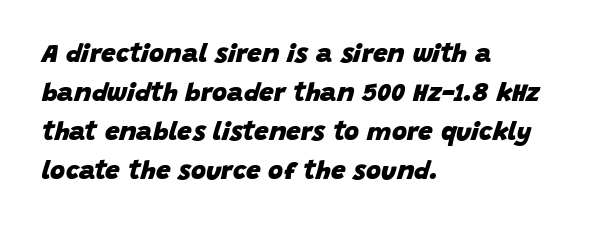
{"italic": "yes", "lean": "right", "slant_degrees": 15, "bold": "yes", "underline": "no", "align": "left", "line_spacing": "normal", "line_spacing_ratio": 1.5, "letter_spacing": "normal", "letter_spacing_em": 0.0, "glyph_px": 26}
